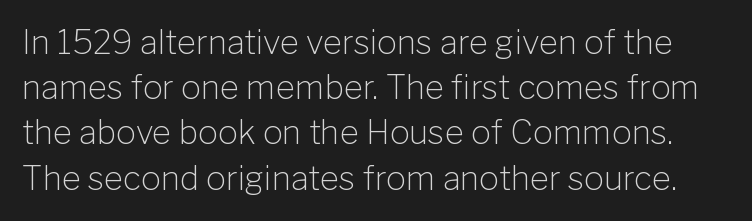
Q: Is the text bold? A: No.
Q: Is the text italic (slanted)? A: No, it is upright.
Q: Is the typeface a serif or a sans-serif typeface? A: Sans-serif.
Q: Is the text underlined? A: No.
Q: Is the spacing between letters normal or unusually wide? A: Normal.
Q: Is the spacing between lines tight, normal or loose? A: Normal.
Q: Width (condensed, normal, or wide)? A: Normal.
Q: Stroke contrast? A: Low.
Q: x-height? A: Medium.
Q: Monospaced? A: No.
